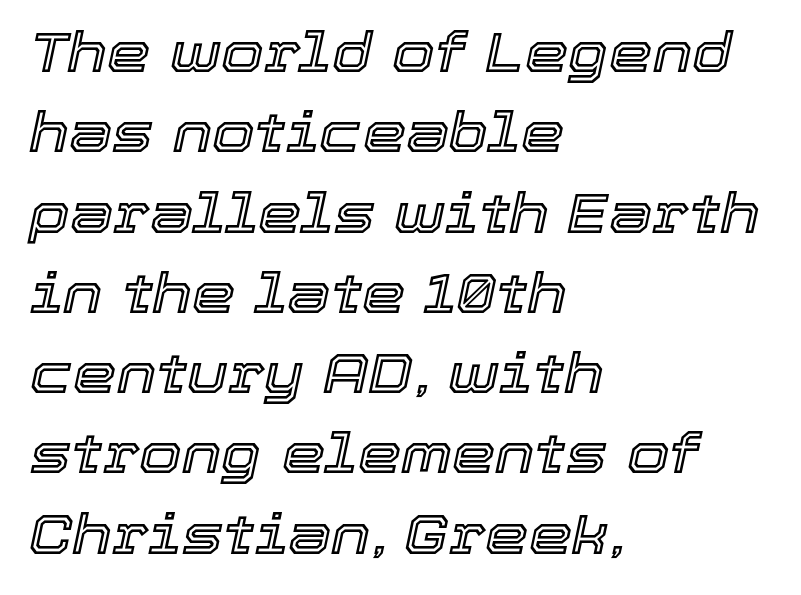
{"italic": "yes", "lean": "right", "slant_degrees": 12, "width": "normal", "x_height": "medium", "monospaced": "no", "underline": "no", "align": "left", "line_spacing": "normal", "line_spacing_ratio": 1.46, "letter_spacing": "normal", "letter_spacing_em": 0.0, "glyph_px": 55}
